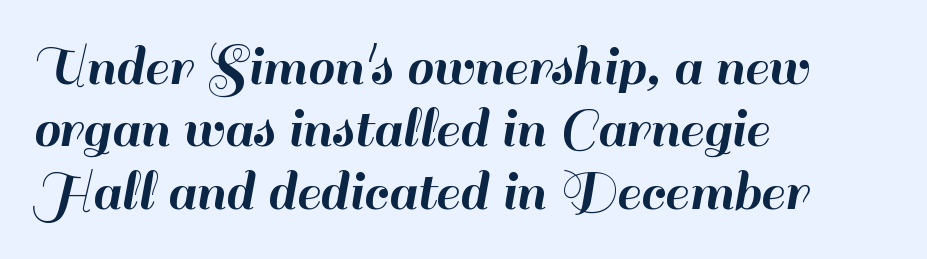
Standard letterfit; no display-style spreading of the glyphs. Looks like regular typesetting: each glyph gets only the width it needs. Line spacing here is tight. Glance below the letters and you will spot only blank space. I'd call this a sans setting — the letters go barefoot.
